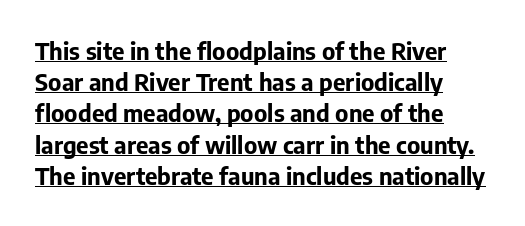
{"italic": "no", "bold": "yes", "underline": "yes", "align": "left", "line_spacing": "normal", "line_spacing_ratio": 1.3, "letter_spacing": "normal", "letter_spacing_em": 0.0, "glyph_px": 24}
